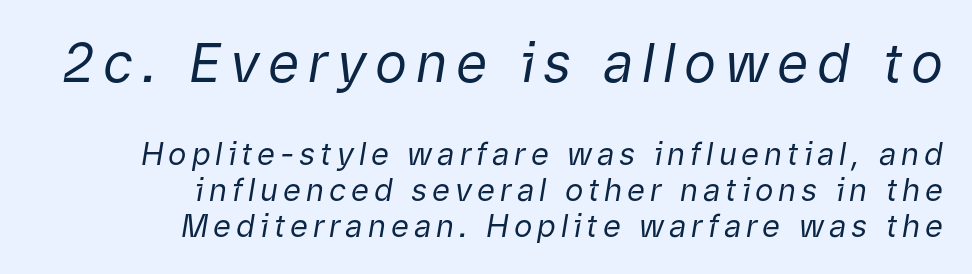
{"italic": "yes", "lean": "right", "slant_degrees": 9, "bold": "no", "weight": "regular", "width": "normal", "stroke_contrast": "low", "x_height": "medium", "monospaced": "no", "underline": "no", "align": "right", "line_spacing": "tight", "line_spacing_ratio": 1.15, "larger_block": "first", "size_ratio": 1.74, "glyph_px": 54}
